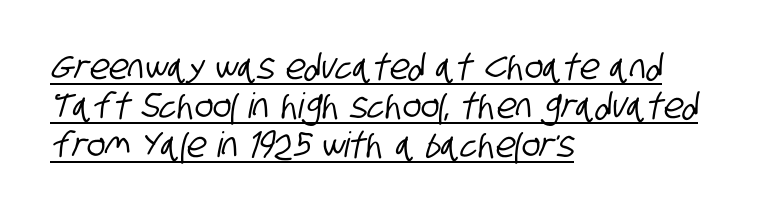
The type is set solid horizontally, with unmodified tracking. Leading is clearly below the norm, producing a dense column. Proportional: the letters do not fall into vertical columns. Serif or sans? Sans — the stroke terminals are bare. The string is rendered with underlining switched on.
